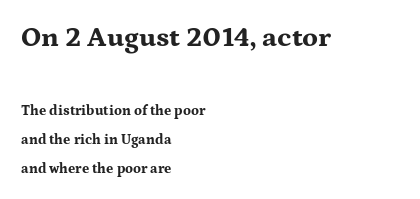
Q: Is the text bold? A: Yes.
Q: Is the text italic (slanted)? A: No, it is upright.
Q: Is the typeface a serif or a sans-serif typeface? A: Serif.
Q: Is the text underlined? A: No.
Q: How is the paragraph aligned? A: Left-aligned.
Q: Is the spacing between letters normal or unusually wide? A: Normal.
Q: Is the spacing between lines tight, normal or loose? A: Loose.
Q: Which block of text is set in a larger size, the first (top) or the second (bottom)? A: The first (top) one.
Q: Width (condensed, normal, or wide)? A: Wide.
Q: Stroke contrast? A: Medium.
Q: x-height? A: Medium.
Q: Monospaced? A: No.
